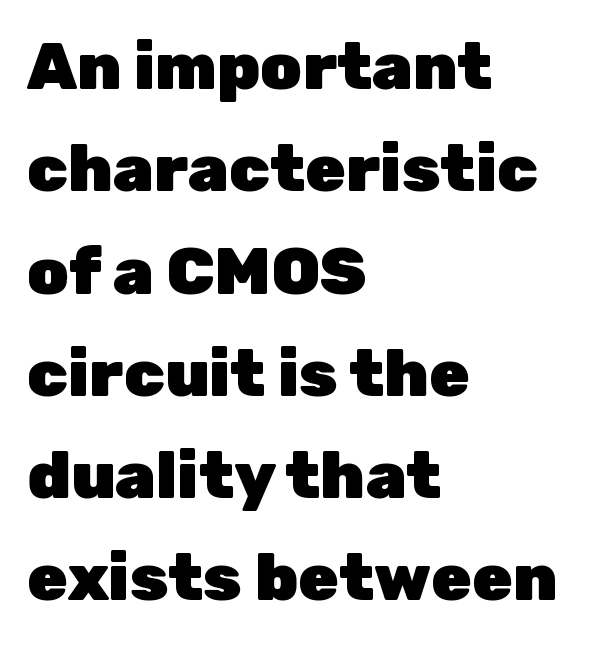
The image shows 66 px heavy sans-serif type, upright; set left-aligned, normal line spacing (1.55x), normal letter spacing, not underlined; low stroke contrast and a medium x-height.
